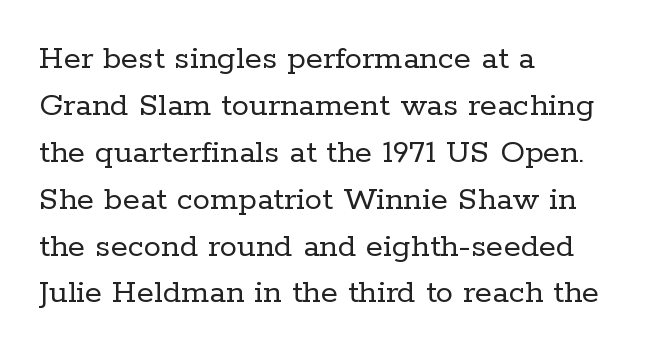
The image shows 35 px regular-weight serif type, upright; set left-aligned, normal line spacing (1.34x), normal letter spacing, not underlined; low stroke contrast and a medium x-height.
